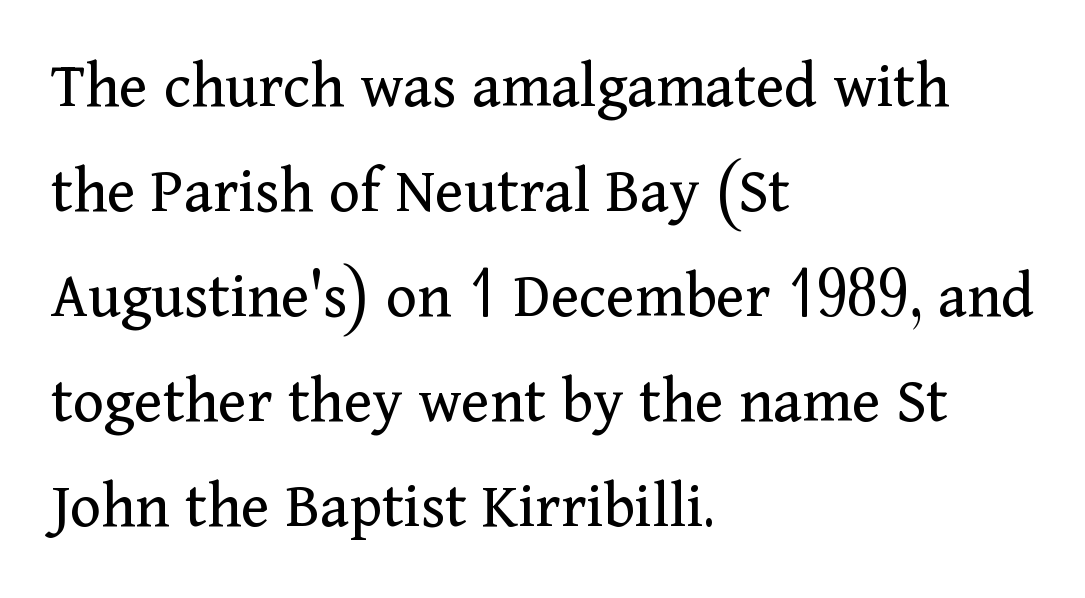
Q: Is the text bold? A: No.
Q: Is the text italic (slanted)? A: No, it is upright.
Q: Is the typeface a serif or a sans-serif typeface? A: Serif.
Q: Is the text underlined? A: No.
Q: How is the paragraph aligned? A: Left-aligned.
Q: Is the spacing between letters normal or unusually wide? A: Normal.
Q: Is the spacing between lines tight, normal or loose? A: Normal.
Q: Width (condensed, normal, or wide)? A: Normal.
Q: Stroke contrast? A: Medium.
Q: x-height? A: Medium.
Q: Monospaced? A: No.
